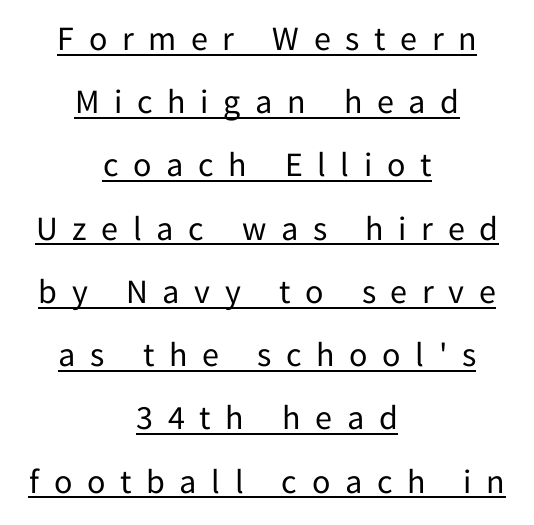
Proportional: the letters do not fall into vertical columns. The face used here appears with an underline applied. You could only call the tracking loose — the letters float apart. No heavy texture on the line: the type isn't bold.
